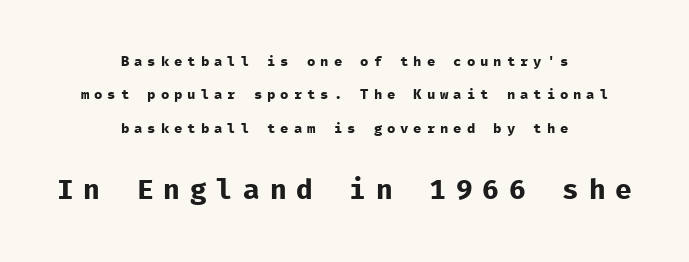
Rows of type keep a wide berth in the vertical direction. Tracking value appears strongly positive — letters spread wide. Does the type have serifs? No, each stem ends abruptly. The text block is weighted toward neither margin, spreading evenly from the middle.
